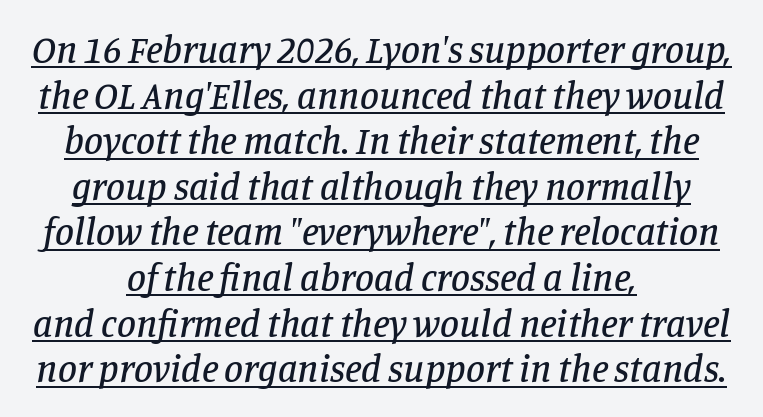
{"serif": "yes", "italic": "yes", "lean": "right", "slant_degrees": 11, "width": "normal", "stroke_contrast": "low", "x_height": "large", "monospaced": "no", "underline": "yes", "align": "center", "line_spacing_ratio": 1.2, "letter_spacing": "normal", "letter_spacing_em": 0.0, "glyph_px": 38}
